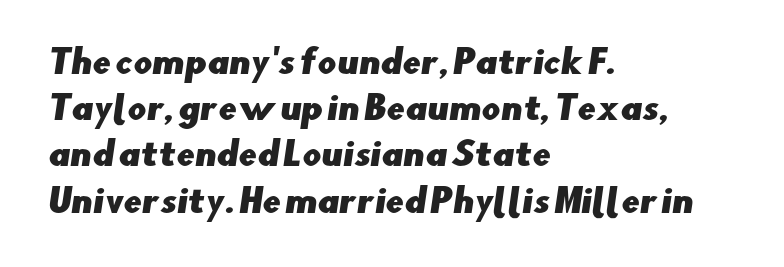
Q: Is the typeface a serif or a sans-serif typeface? A: Sans-serif.
Q: Is the text underlined? A: No.
Q: How is the paragraph aligned? A: Left-aligned.
Q: Is the spacing between letters normal or unusually wide? A: Normal.
Q: Is the spacing between lines tight, normal or loose? A: Normal.
Q: Width (condensed, normal, or wide)? A: Normal.
Q: Stroke contrast? A: Low.
Q: x-height? A: Small.
Q: Monospaced? A: No.
